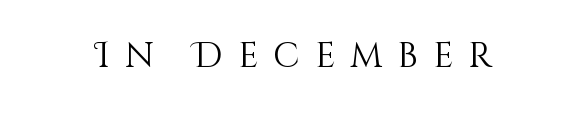
Q: Is the text bold? A: No.
Q: Is the text italic (slanted)? A: No, it is upright.
Q: Is the text underlined? A: No.
Q: Is the spacing between letters normal or unusually wide? A: Unusually wide.
Q: Width (condensed, normal, or wide)? A: Normal.
Q: Stroke contrast? A: Medium.
Q: x-height? A: Large.
Q: Monospaced? A: No.
